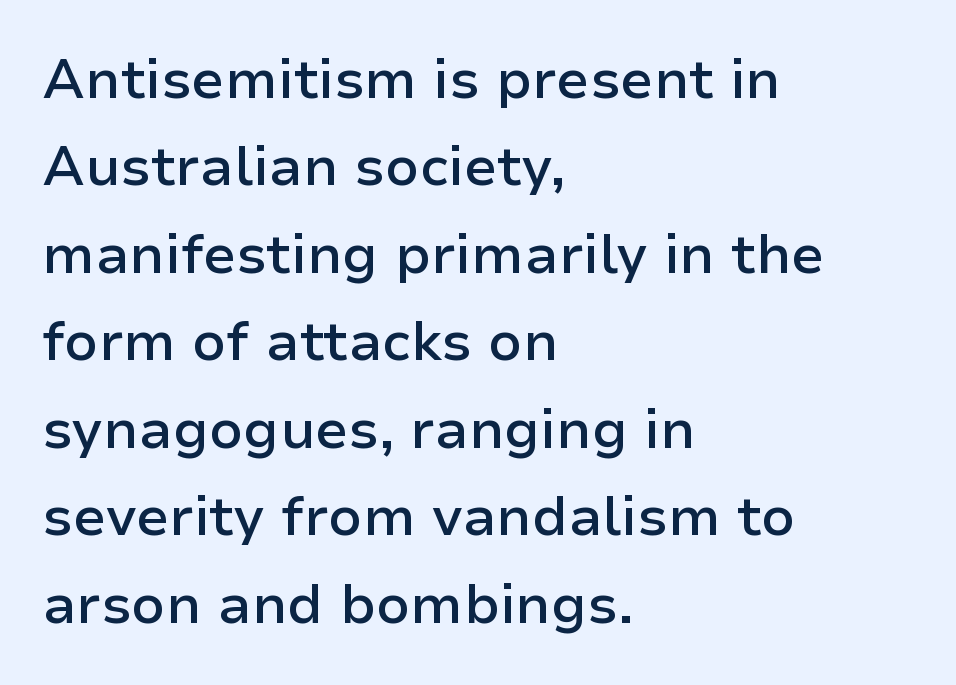
Whoever set this chose a conventional vertical rhythm. Descenders are the only things crossing below the line. The line texture is even and compact thanks to regular tracking. Style check: upright. The glyphs have the mass of a demibold cut, below bold. These lines are composed in type without serifs.
